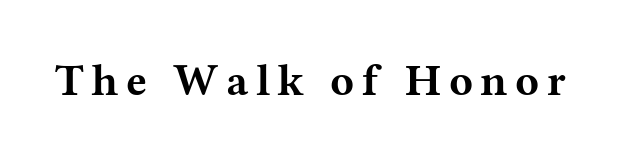
Does the type have serifs? Yes, each stem ends in a small foot. Designer's note — italics off, roman on. Notice how thick the strokes are: this is what a full bold looks like. The specimen omits any rule beneath the text block's lines. A typesetter would call this proportional, since set widths differ per character.
